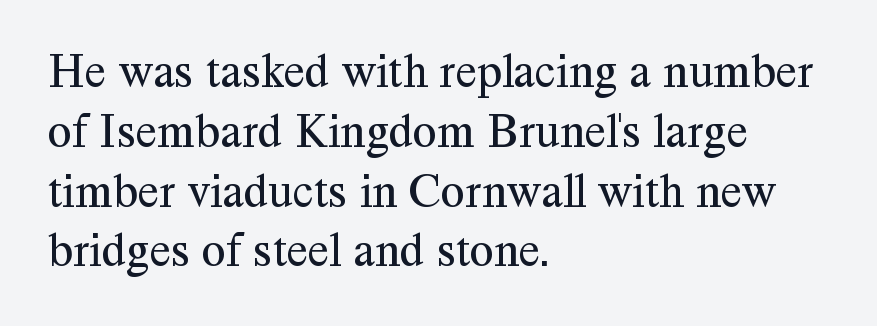
Q: Is the text bold? A: No.
Q: Is the text italic (slanted)? A: No, it is upright.
Q: Is the typeface a serif or a sans-serif typeface? A: Serif.
Q: Is the text underlined? A: No.
Q: How is the paragraph aligned? A: Left-aligned.
Q: Is the spacing between letters normal or unusually wide? A: Normal.
Q: Width (condensed, normal, or wide)? A: Normal.
Q: Stroke contrast? A: Medium.
Q: x-height? A: Medium.
Q: Monospaced? A: No.
